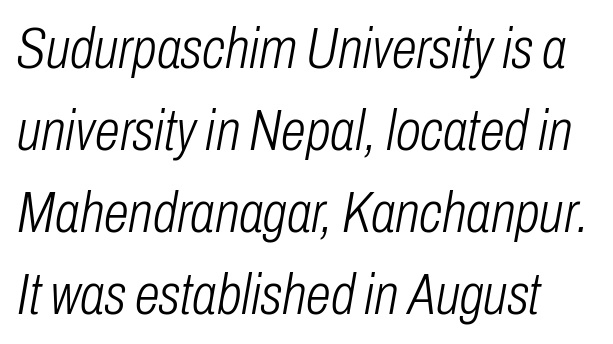
Q: Is the text bold? A: No.
Q: Is the text italic (slanted)? A: Yes, it leans right by about 10 degrees.
Q: Is the text underlined? A: No.
Q: Is the spacing between letters normal or unusually wide? A: Normal.
Q: Is the spacing between lines tight, normal or loose? A: Normal.
Q: Width (condensed, normal, or wide)? A: Condensed.
Q: Stroke contrast? A: Low.
Q: x-height? A: Medium.
Q: Monospaced? A: No.
